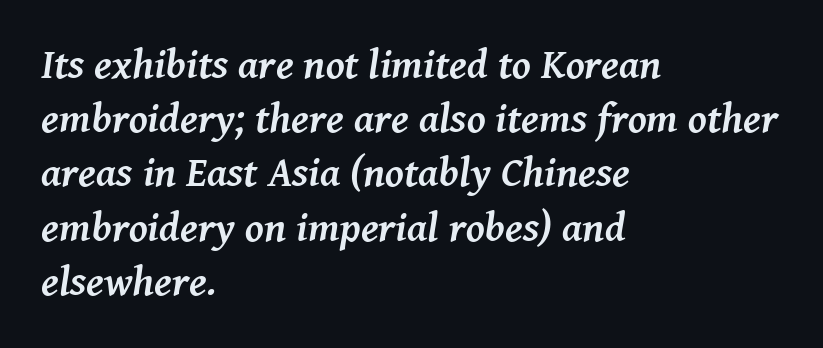
{"serif": "yes", "italic": "yes", "lean": "right", "slant_degrees": 8, "bold": "yes", "weight": "semibold", "width": "normal", "stroke_contrast": "medium", "x_height": "medium", "monospaced": "no", "underline": "no", "align": "left", "line_spacing": "normal", "line_spacing_ratio": 1.29, "letter_spacing": "normal", "letter_spacing_em": 0.0, "glyph_px": 42}
